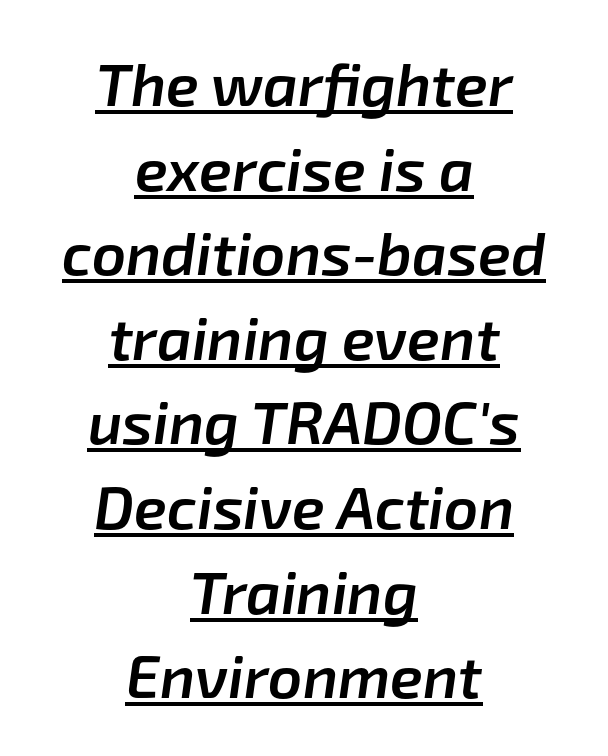
{"italic": "yes", "lean": "right", "slant_degrees": 8, "bold": "semi", "weight": "semibold", "width": "normal", "stroke_contrast": "low", "x_height": "medium", "monospaced": "no", "underline": "yes", "align": "center", "line_spacing": "normal", "line_spacing_ratio": 1.41, "letter_spacing": "normal", "letter_spacing_em": 0.0, "glyph_px": 60}
